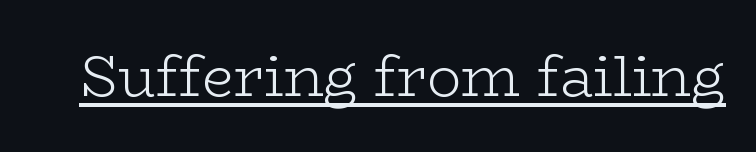
Check the space under the baseline: a stroke is drawn there. The typography opts for an upright posture over an oblique one. The typeface has the unassuming heft of standard copy or less. The passage shown is typed in a proportional face where columns would drift. Old-style or modern, the face here clearly has serifs. Characters follow at the spacing the type designer built in.
